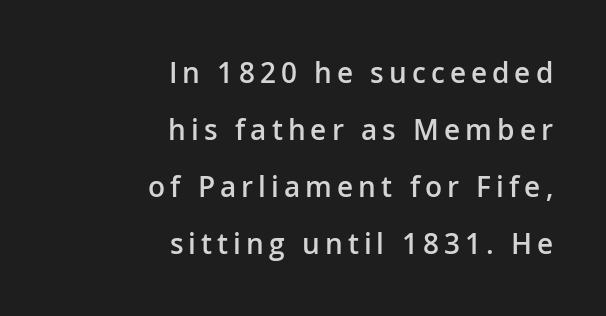
What kind of face is this? One without serifs — a sans. The specimen omits any rule beneath the text block's lines. Varying glyph widths throughout — classic text-font behaviour. The font's upright variant was chosen for this text.
